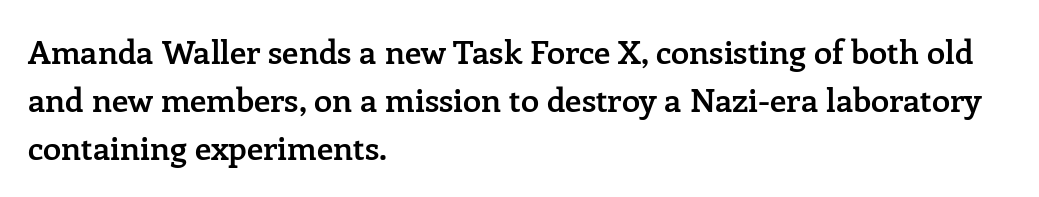
It's the straight-up-and-down kind of type. Plain, unruled lines of type. One glance says typical: line gaps are just what's usual. Left-aligned paragraph, ragged on the right.
